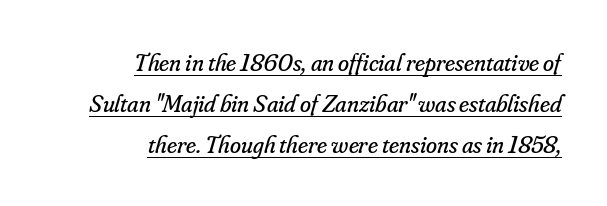
{"italic": "yes", "lean": "right", "slant_degrees": 16, "bold": "no", "underline": "yes", "align": "right", "line_spacing": "normal", "line_spacing_ratio": 1.64, "letter_spacing": "normal", "letter_spacing_em": 0.0, "glyph_px": 25}
